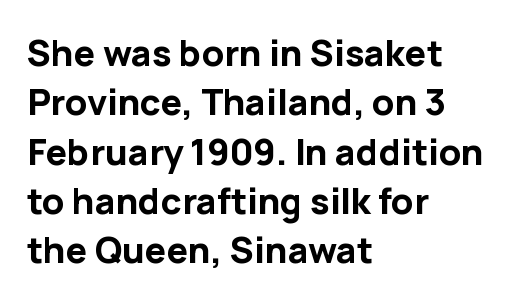
Q: Is the text bold? A: Yes.
Q: Is the text italic (slanted)? A: No, it is upright.
Q: Is the typeface a serif or a sans-serif typeface? A: Sans-serif.
Q: Is the text underlined? A: No.
Q: How is the paragraph aligned? A: Left-aligned.
Q: Is the spacing between letters normal or unusually wide? A: Normal.
Q: Is the spacing between lines tight, normal or loose? A: Normal.
Q: Width (condensed, normal, or wide)? A: Normal.
Q: Stroke contrast? A: Low.
Q: x-height? A: Medium.
Q: Monospaced? A: No.
